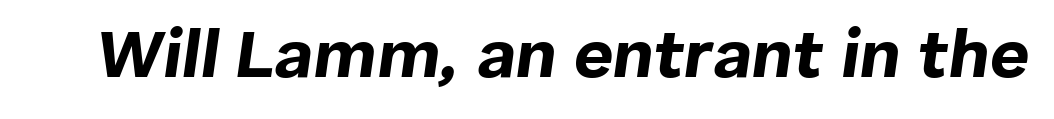
Each glyph is drawn with heavy, bold strokes. Tall strokes in this sample are angled rather than plumb. The passage shown has conventional tracking throughout. This rendering features lettering with no underline. Note the varied advance widths — an 'i' is clearly narrower than an 'm'.
